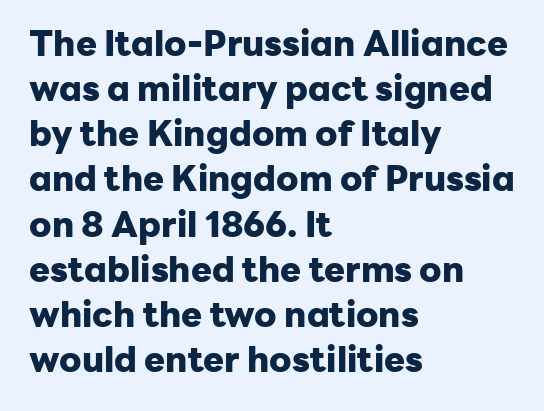
The image shows 35 px heavy sans-serif type, upright; set left-aligned, normal line spacing (1.29x), normal letter spacing, not underlined; low stroke contrast and a medium x-height.
